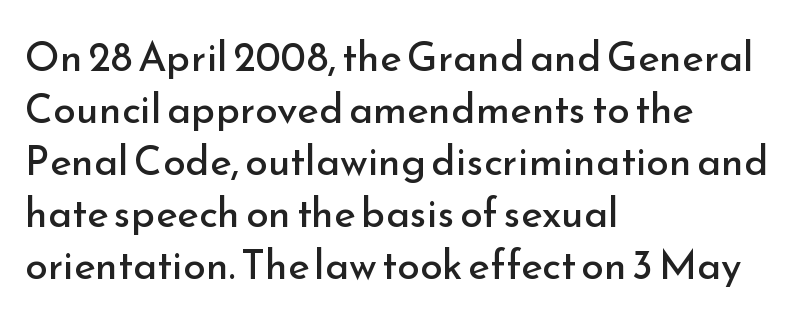
The image shows 41 px regular-weight sans-serif type, upright; set left-aligned, normal line spacing (1.27x), normal letter spacing, not underlined; low stroke contrast and a small x-height.
